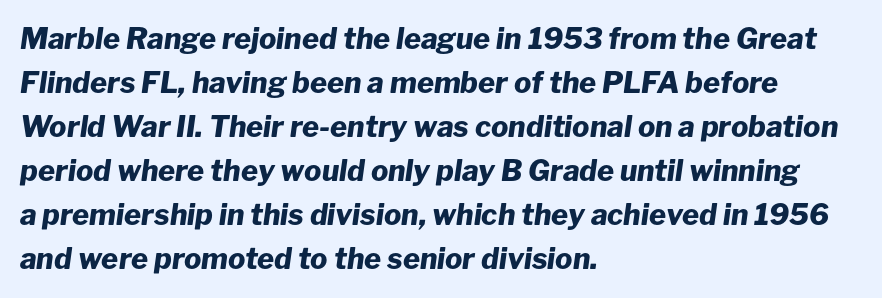
{"italic": "yes", "lean": "right", "slant_degrees": 8, "bold": "yes", "weight": "heavy", "width": "normal", "stroke_contrast": "low", "x_height": "medium", "monospaced": "no", "underline": "no", "align": "left", "line_spacing": "normal", "line_spacing_ratio": 1.52, "letter_spacing": "normal", "letter_spacing_em": 0.0, "glyph_px": 29}
